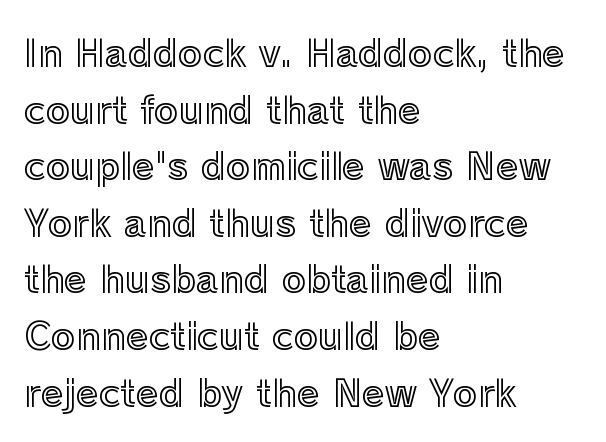
Does the copy run flush right? No — it runs flush left. The type sits square on the baseline with zero lean. Students, note that the glyphs here touch the page at normal intervals. Bare-footed words on every line. Line spacing here is normal.
